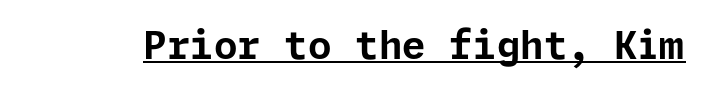
The image shows 38 px bold sans-serif type, upright; set normal letter spacing, underlined; low stroke contrast and a medium x-height.
